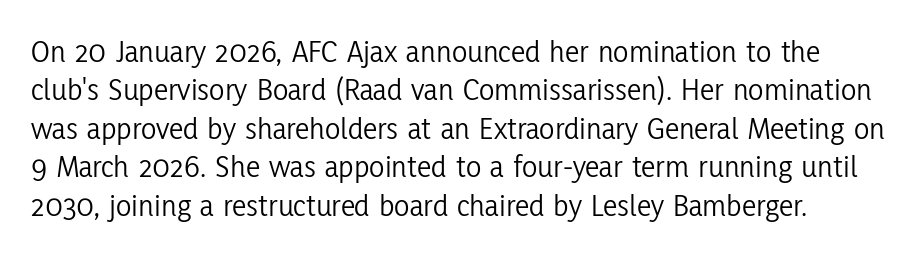
The space directly below the letters is spotless. A light-to-regular cut is what we see here. Italic? Not at all — the glyphs are vertical. Serifs: no, the terminals of the letterforms are clean. Varying glyph widths throughout — classic text-font behaviour. The tracking reads as untouched default to a designer's eye.
